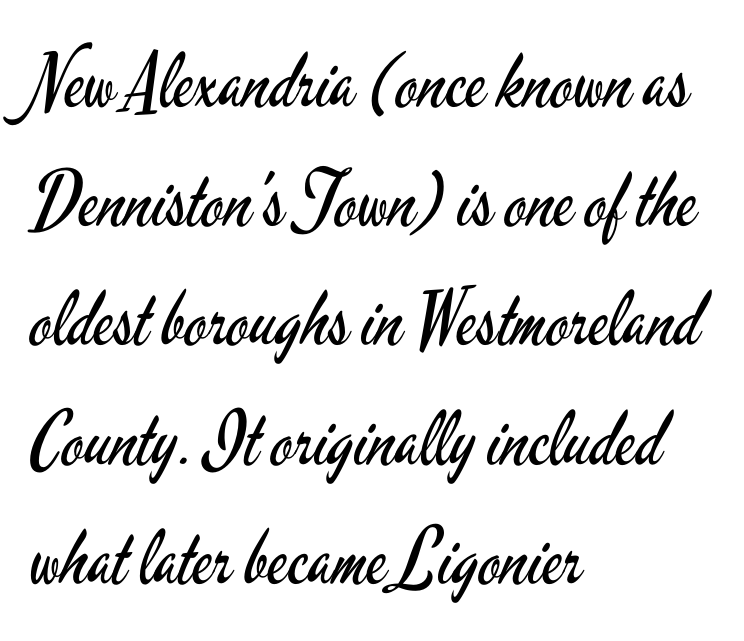
Q: Is the text bold? A: No.
Q: Is the text italic (slanted)? A: Yes.
Q: Is the typeface a serif or a sans-serif typeface? A: Sans-serif.
Q: Is the text underlined? A: No.
Q: How is the paragraph aligned? A: Left-aligned.
Q: Is the spacing between letters normal or unusually wide? A: Normal.
Q: Is the spacing between lines tight, normal or loose? A: Normal.
Q: Width (condensed, normal, or wide)? A: Condensed.
Q: Stroke contrast? A: Low.
Q: x-height? A: Small.
Q: Monospaced? A: No.
